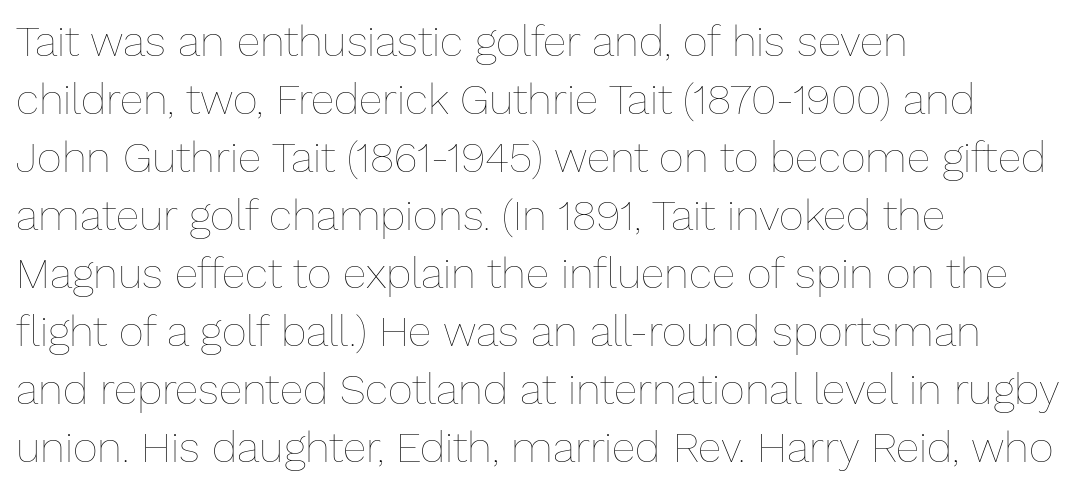
Q: Is the text bold? A: No.
Q: Is the text italic (slanted)? A: No, it is upright.
Q: Is the text underlined? A: No.
Q: How is the paragraph aligned? A: Left-aligned.
Q: Is the spacing between letters normal or unusually wide? A: Normal.
Q: Is the spacing between lines tight, normal or loose? A: Normal.
Q: Width (condensed, normal, or wide)? A: Normal.
Q: Stroke contrast? A: Low.
Q: x-height? A: Medium.
Q: Monospaced? A: No.
